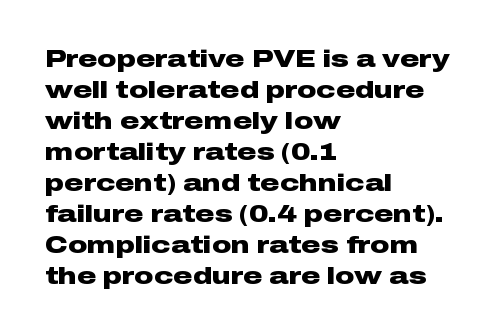
The image shows 24 px bold type, upright; set left-aligned, normal line spacing (1.29x), normal letter spacing, not underlined.
